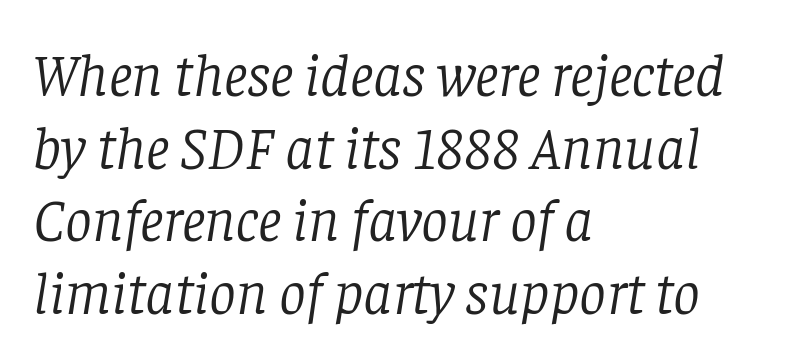
The image shows 60 px light serif type, italic (leaning right); set left-aligned, line spacing 1.21x, normal letter spacing, not underlined; low stroke contrast and a large x-height.
